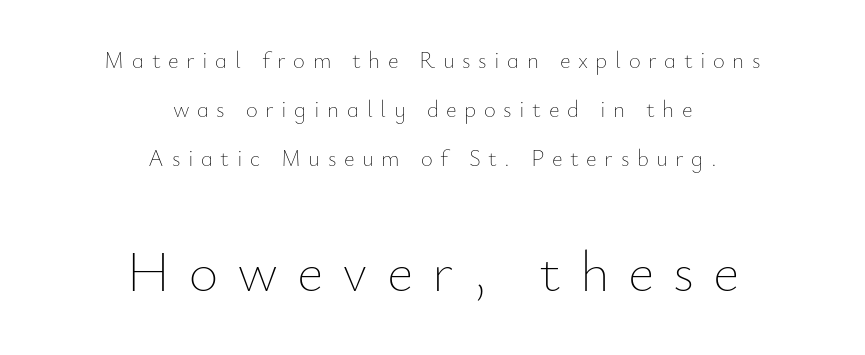
{"italic": "no", "bold": "no", "weight": "thin", "width": "normal", "stroke_contrast": "low", "x_height": "small", "monospaced": "no", "underline": "no", "align": "center", "line_spacing": "loose", "line_spacing_ratio": 2.12, "letter_spacing": "wide", "letter_spacing_em": 0.33, "larger_block": "second", "size_ratio": 2.48, "glyph_px": 57}
